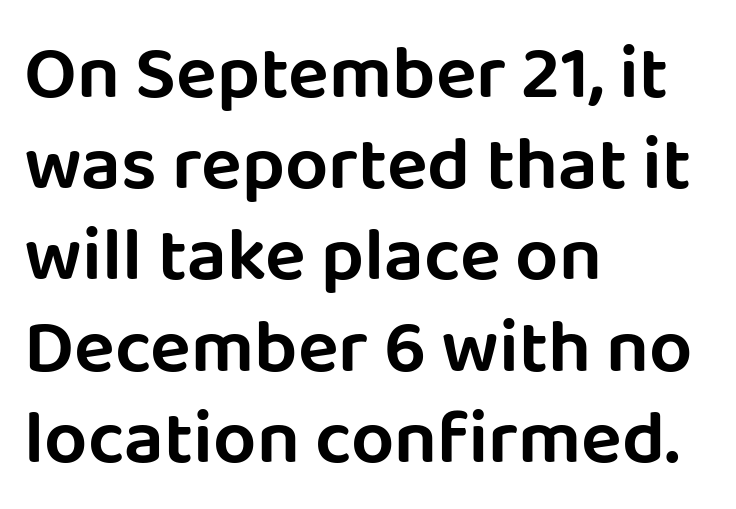
{"serif": "no", "italic": "no", "width": "normal", "stroke_contrast": "low", "x_height": "large", "monospaced": "no", "underline": "no", "align": "left", "line_spacing_ratio": 1.2, "letter_spacing": "normal", "letter_spacing_em": 0.0, "glyph_px": 76}
